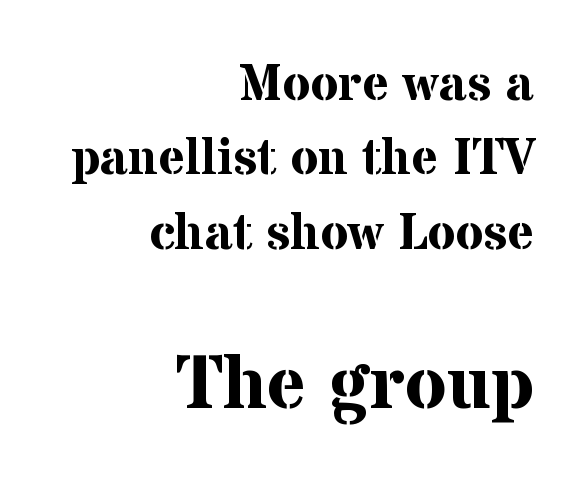
The image shows 76 px bold serif type, upright; set right-aligned, normal line spacing (1.46x), normal letter spacing, not underlined; the second (bottom) block is 1.49x larger; medium stroke contrast and a medium x-height.
